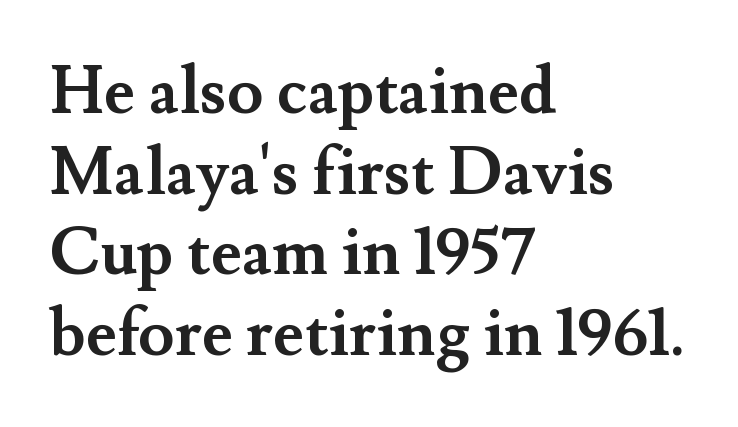
A typesetter would call this proportional, since set widths differ per character. Note: serifs present on the glyphs. If you drew a line through each stem, it would be perfectly vertical. Students, this is bold: see how much ink each stroke carries. The area under the type is left untouched. Alignment: flush left.
